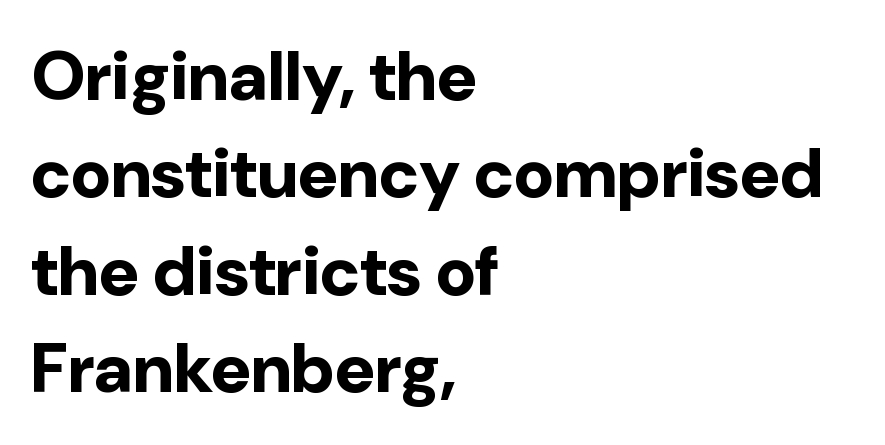
{"serif": "no", "italic": "no", "bold": "yes", "weight": "bold", "width": "normal", "stroke_contrast": "low", "x_height": "medium", "monospaced": "no", "underline": "no", "align": "left", "line_spacing": "normal", "line_spacing_ratio": 1.41, "letter_spacing": "normal", "letter_spacing_em": 0.0, "glyph_px": 69}
